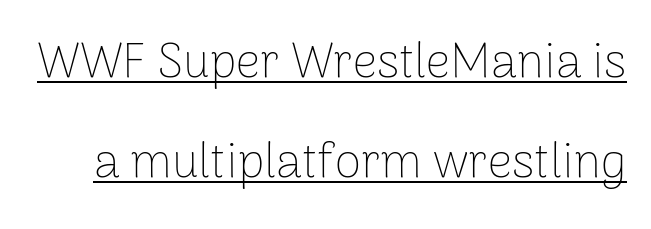
{"serif": "no", "italic": "no", "bold": "no", "weight": "thin", "width": "normal", "stroke_contrast": "low", "x_height": "medium", "monospaced": "no", "underline": "yes", "line_spacing": "loose", "line_spacing_ratio": 2.08, "letter_spacing": "normal", "letter_spacing_em": 0.0, "glyph_px": 48}
